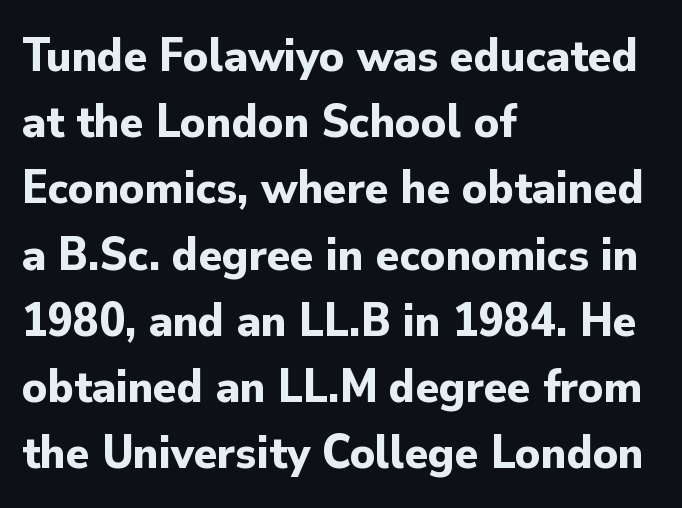
Weight: bold. One-word summary of the alignment: left. The rendering shows plain stroke endings on the letterforms — a sans-serif design. Designer's note — italics off, roman on. The face used here is rendered with its standard letterfit.
